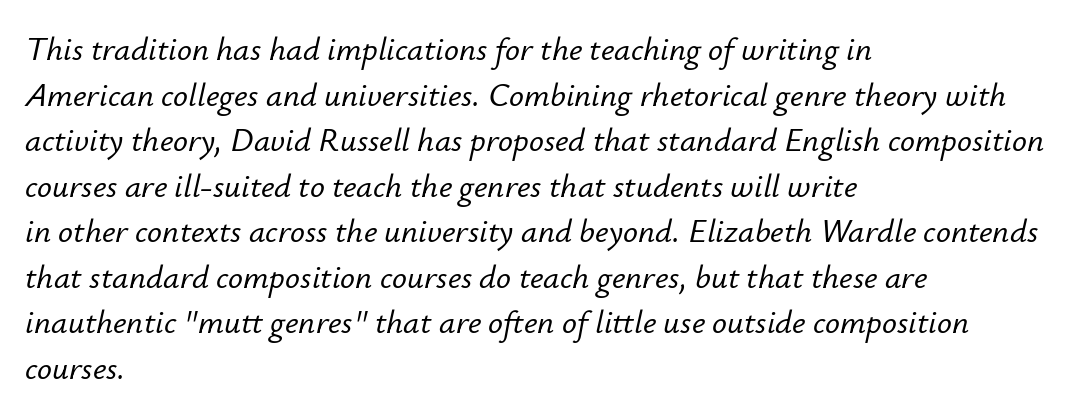
{"italic": "yes", "lean": "right", "slant_degrees": 12, "width": "normal", "stroke_contrast": "low", "x_height": "small", "monospaced": "no", "underline": "no", "align": "left", "line_spacing": "normal", "line_spacing_ratio": 1.38, "letter_spacing": "normal", "letter_spacing_em": 0.0, "glyph_px": 33}
